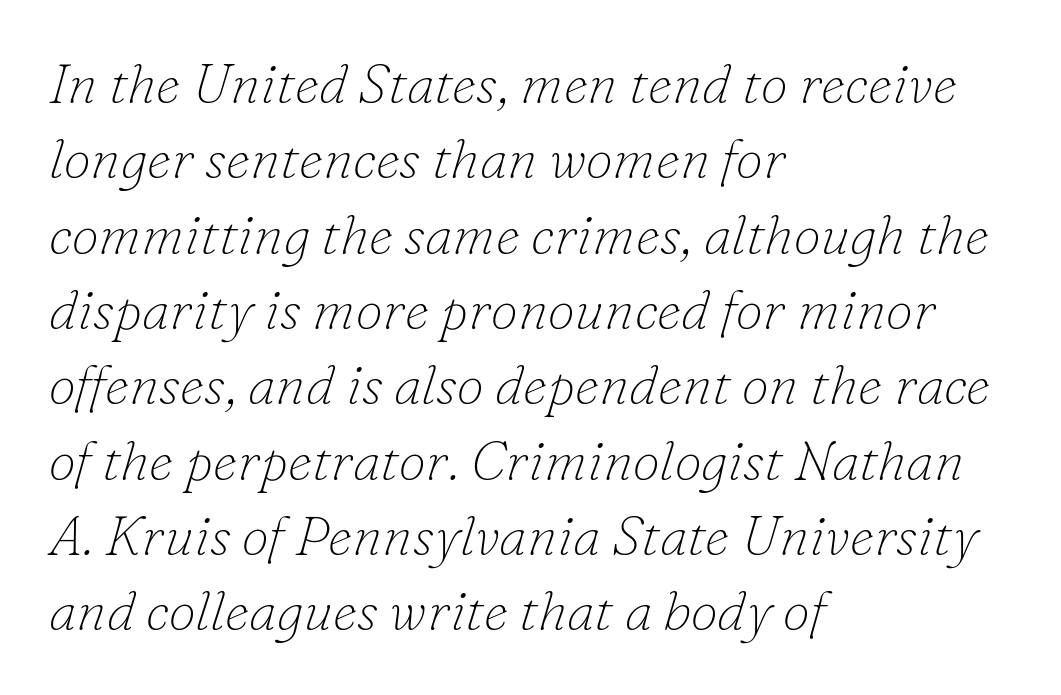
{"serif": "yes", "italic": "yes", "lean": "right", "slant_degrees": 16, "bold": "no", "weight": "thin", "width": "normal", "stroke_contrast": "low", "x_height": "small", "monospaced": "no", "underline": "no", "align": "left", "line_spacing": "normal", "line_spacing_ratio": 1.37, "letter_spacing": "normal", "letter_spacing_em": 0.0, "glyph_px": 55}
